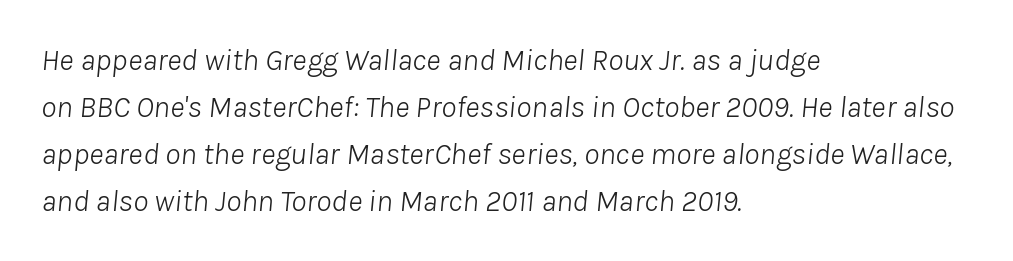
The image shows 31 px light type, italic (leaning right); set left-aligned, normal line spacing (1.52x), normal letter spacing, not underlined; low stroke contrast and a medium x-height.
